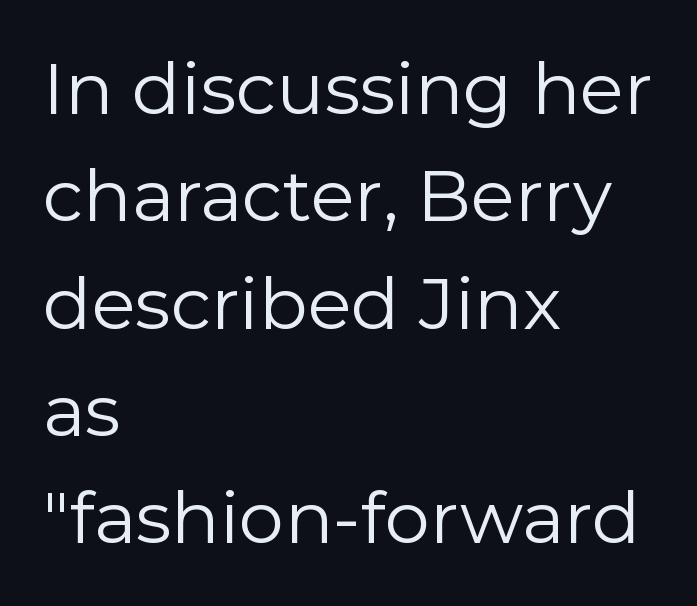
Q: Is the text bold? A: No.
Q: Is the text italic (slanted)? A: No, it is upright.
Q: Is the typeface a serif or a sans-serif typeface? A: Sans-serif.
Q: Is the text underlined? A: No.
Q: How is the paragraph aligned? A: Left-aligned.
Q: Is the spacing between letters normal or unusually wide? A: Normal.
Q: Is the spacing between lines tight, normal or loose? A: Normal.
Q: Width (condensed, normal, or wide)? A: Normal.
Q: Stroke contrast? A: Low.
Q: x-height? A: Medium.
Q: Monospaced? A: No.
